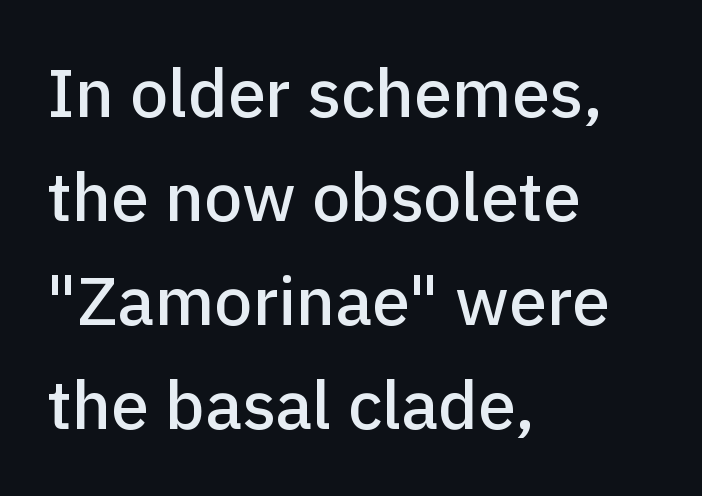
{"serif": "no", "italic": "no", "width": "normal", "stroke_contrast": "low", "x_height": "medium", "monospaced": "no", "underline": "no", "align": "left", "line_spacing": "normal", "line_spacing_ratio": 1.53, "letter_spacing": "normal", "letter_spacing_em": 0.0, "glyph_px": 68}
